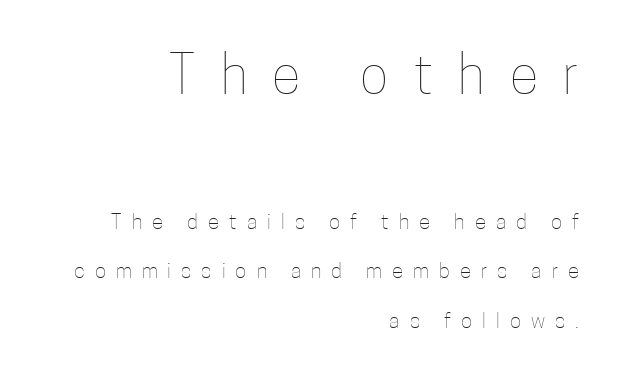
Q: Is the text bold? A: No.
Q: Is the text italic (slanted)? A: No, it is upright.
Q: Is the text underlined? A: No.
Q: How is the paragraph aligned? A: Right-aligned.
Q: Is the spacing between letters normal or unusually wide? A: Unusually wide.
Q: Is the spacing between lines tight, normal or loose? A: Loose.
Q: Which block of text is set in a larger size, the first (top) or the second (bottom)? A: The first (top) one.
Q: Width (condensed, normal, or wide)? A: Condensed.
Q: Stroke contrast? A: Low.
Q: x-height? A: Medium.
Q: Monospaced? A: No.
